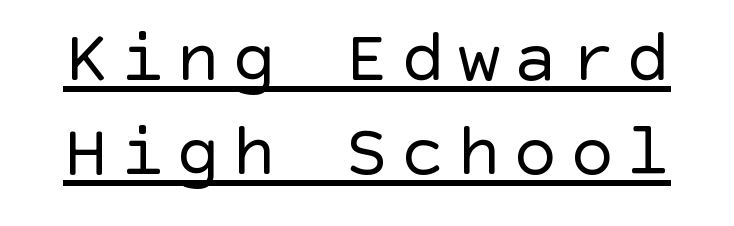
One glance says typical: line gaps are just what's usual. Heft: none added — not bold. This is the regular roman posture of the typeface. The glyphs are accompanied by a horizontal stroke just below them. Look at the bottom of the vertical strokes: they stop flat, with no serifs.
